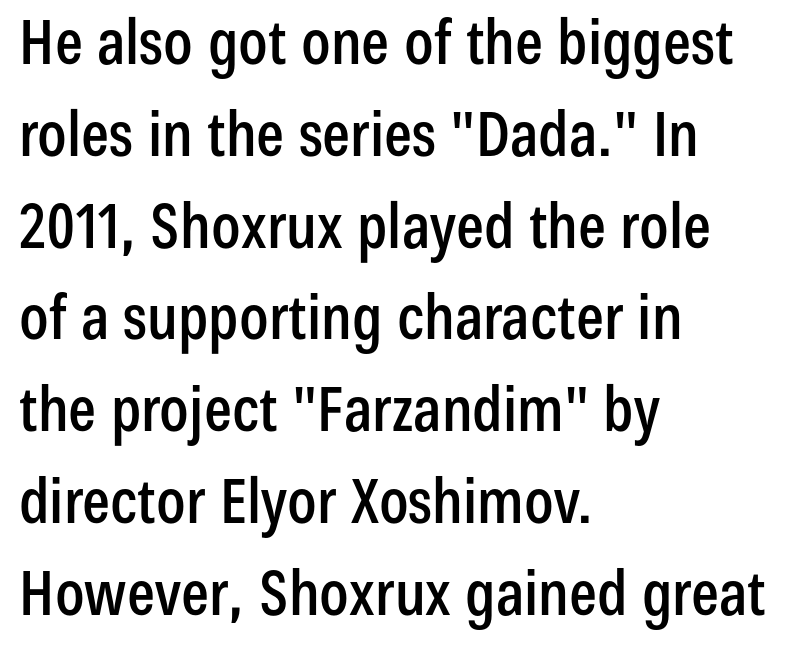
These lines keep a tight, regular rhythm from letter to letter. The lettering holds an erect, upright posture throughout. The passage shown is not underscored anywhere. Spacing verdict: proportional, widths tailored to each character.
